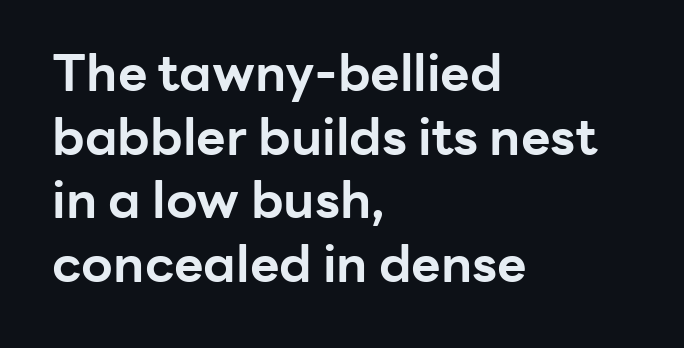
{"serif": "no", "italic": "no", "bold": "yes", "weight": "bold", "width": "normal", "stroke_contrast": "low", "x_height": "medium", "monospaced": "no", "underline": "no", "align": "left", "line_spacing": "normal", "line_spacing_ratio": 1.25, "letter_spacing": "normal", "letter_spacing_em": 0.0, "glyph_px": 51}
